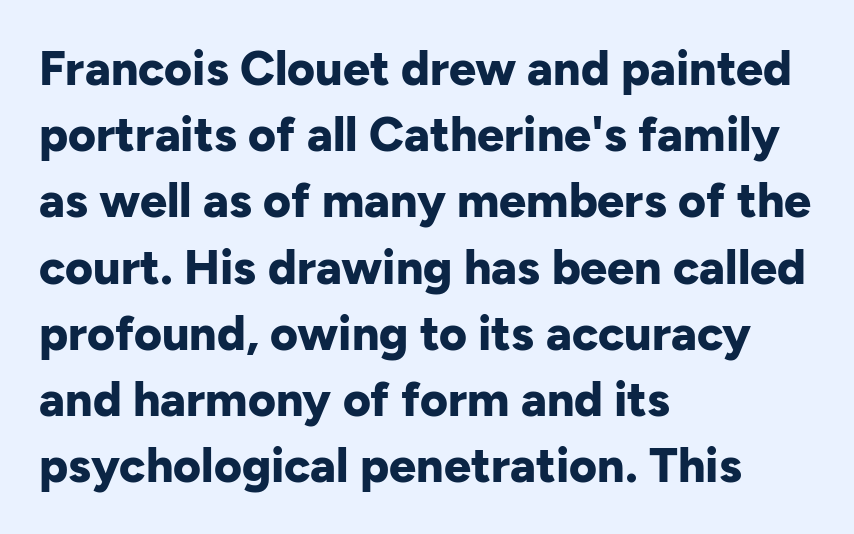
Q: Is the text bold? A: Yes.
Q: Is the text italic (slanted)? A: No, it is upright.
Q: Is the typeface a serif or a sans-serif typeface? A: Sans-serif.
Q: Is the text underlined? A: No.
Q: How is the paragraph aligned? A: Left-aligned.
Q: Is the spacing between letters normal or unusually wide? A: Normal.
Q: Is the spacing between lines tight, normal or loose? A: Normal.
Q: Width (condensed, normal, or wide)? A: Normal.
Q: Stroke contrast? A: Low.
Q: x-height? A: Medium.
Q: Monospaced? A: No.
